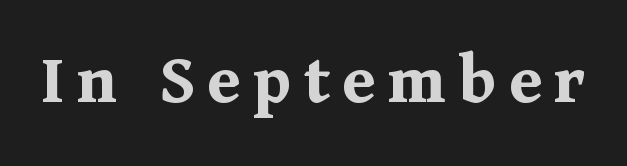
{"serif": "yes", "italic": "no", "bold": "yes", "weight": "bold", "width": "normal", "stroke_contrast": "medium", "x_height": "medium", "monospaced": "no", "underline": "no", "glyph_px": 73}
